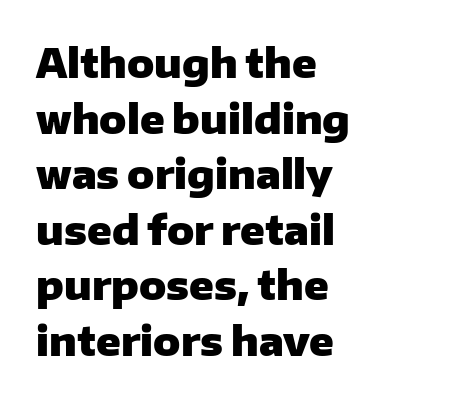
Baseline-to-baseline distance is the conventional proportion of letter height. The gaps between neighbouring characters are ordinary and unremarkable. This rendering uses left alignment, leaving the right contour irregular. Each glyph is drawn with heavy, bold strokes. Type without underlining. Is this a fixed-width face? No — the glyphs have proportional, varying widths.
